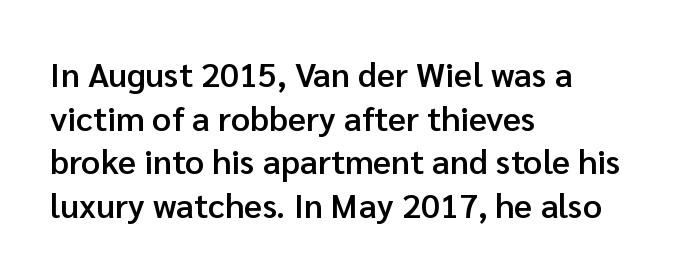
Q: Is the text bold? A: Semi-bold.
Q: Is the text italic (slanted)? A: No, it is upright.
Q: Is the typeface a serif or a sans-serif typeface? A: Sans-serif.
Q: Is the text underlined? A: No.
Q: How is the paragraph aligned? A: Left-aligned.
Q: Is the spacing between letters normal or unusually wide? A: Normal.
Q: Is the spacing between lines tight, normal or loose? A: Normal.
Q: Width (condensed, normal, or wide)? A: Normal.
Q: Stroke contrast? A: Low.
Q: x-height? A: Medium.
Q: Monospaced? A: No.
